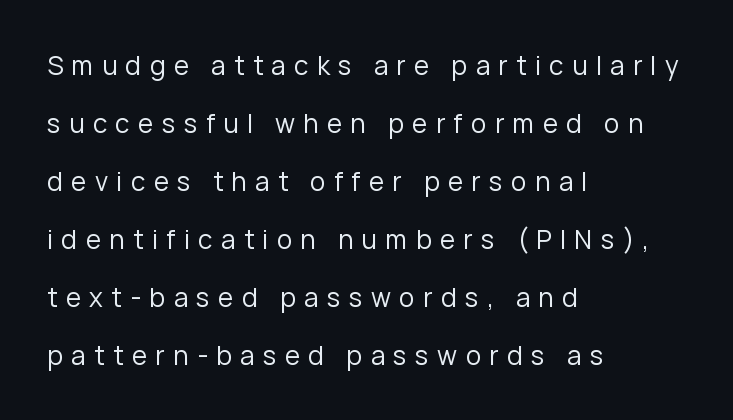
Q: Is the text bold? A: No.
Q: Is the text italic (slanted)? A: No, it is upright.
Q: Is the text underlined? A: No.
Q: How is the paragraph aligned? A: Left-aligned.
Q: Is the spacing between letters normal or unusually wide? A: Unusually wide.
Q: Is the spacing between lines tight, normal or loose? A: Loose.
